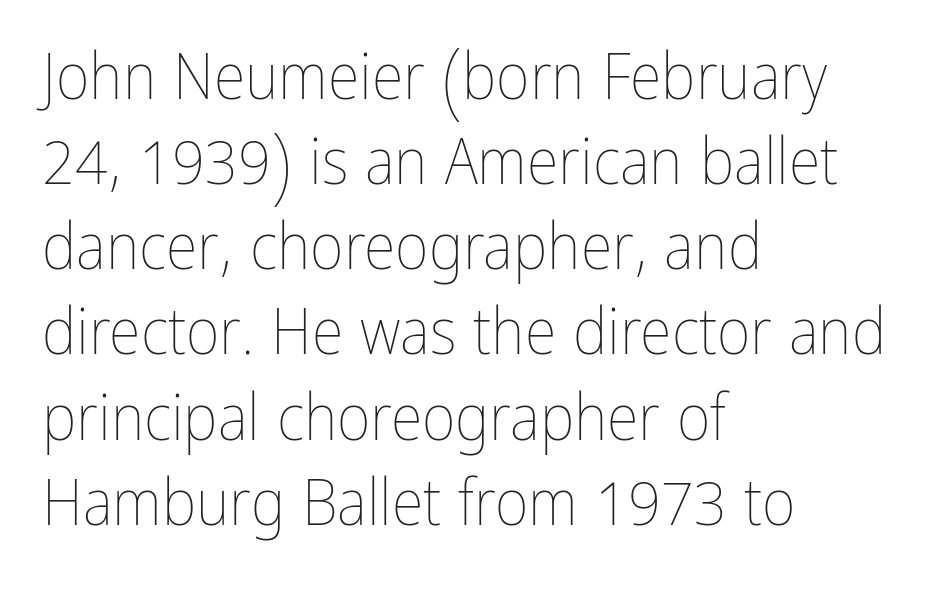
The lines are quadded left. The axis of the letterforms is exactly vertical. Words float on clear page, feet unadorned. Each new line begins a customary step beneath the previous one. Glyph-to-glyph distance matches everyday printed text. Each letter keeps its own natural width here, so spacing adapts to shape.
